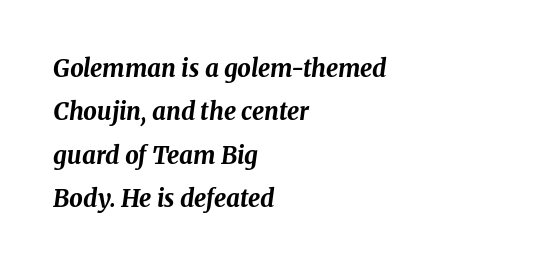
Q: Is the text bold? A: Yes.
Q: Is the text italic (slanted)? A: Yes, it leans right by about 8 degrees.
Q: Is the text underlined? A: No.
Q: How is the paragraph aligned? A: Left-aligned.
Q: Is the spacing between letters normal or unusually wide? A: Normal.
